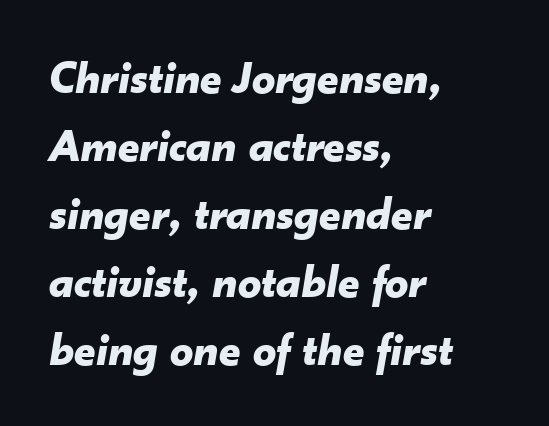
{"italic": "yes", "lean": "right", "slant_degrees": 10, "bold": "yes", "weight": "bold", "width": "normal", "stroke_contrast": "low", "x_height": "small", "monospaced": "no", "underline": "no", "align": "left", "line_spacing": "normal", "line_spacing_ratio": 1.48, "letter_spacing": "normal", "letter_spacing_em": 0.0, "glyph_px": 46}
